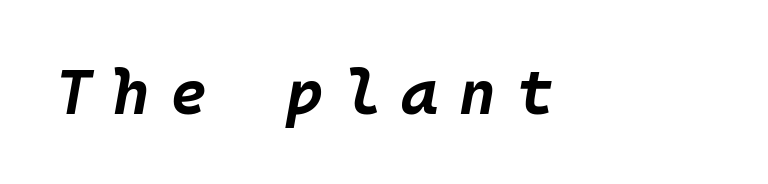
Q: Is the text bold? A: Yes.
Q: Is the text italic (slanted)? A: Yes, it leans right by about 10 degrees.
Q: Is the text underlined? A: No.
Q: Is the spacing between letters normal or unusually wide? A: Unusually wide.
Q: Width (condensed, normal, or wide)? A: Normal.
Q: Stroke contrast? A: Low.
Q: x-height? A: Large.
